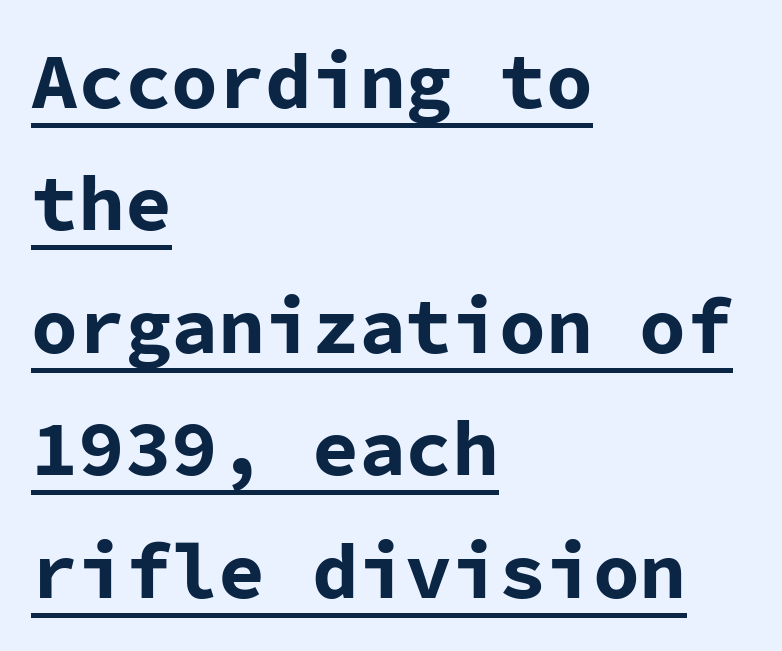
{"serif": "no", "italic": "no", "bold": "yes", "weight": "bold", "width": "normal", "stroke_contrast": "low", "x_height": "medium", "monospaced": "yes", "underline": "yes", "align": "left", "line_spacing": "normal", "line_spacing_ratio": 1.57, "letter_spacing": "normal", "letter_spacing_em": 0.0, "glyph_px": 78}
